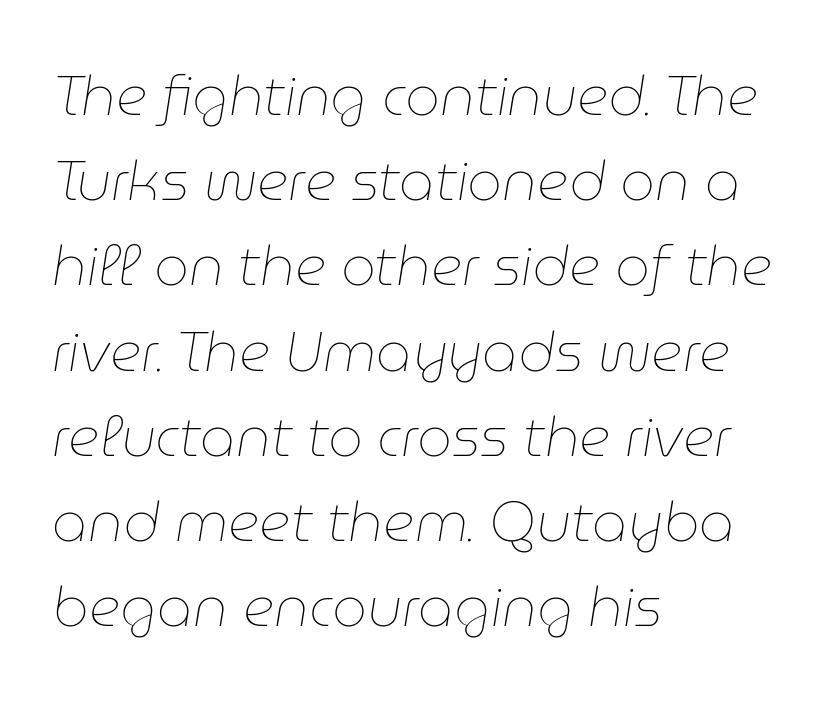
Q: Is the text bold? A: No.
Q: Is the text italic (slanted)? A: Yes, it leans right by about 9 degrees.
Q: Is the text underlined? A: No.
Q: How is the paragraph aligned? A: Left-aligned.
Q: Is the spacing between letters normal or unusually wide? A: Normal.
Q: Is the spacing between lines tight, normal or loose? A: Normal.
Q: Width (condensed, normal, or wide)? A: Normal.
Q: Stroke contrast? A: Low.
Q: x-height? A: Medium.
Q: Monospaced? A: No.
